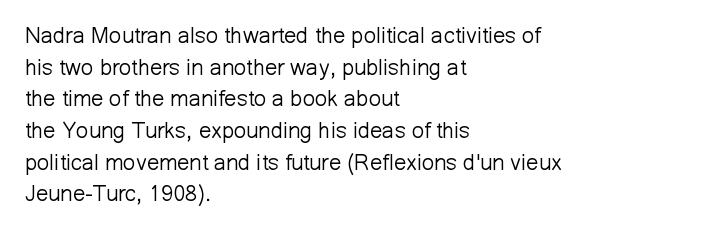
{"italic": "no", "bold": "no", "underline": "no", "align": "left", "line_spacing": "normal", "line_spacing_ratio": 1.44, "letter_spacing": "normal", "letter_spacing_em": 0.0, "glyph_px": 22}
